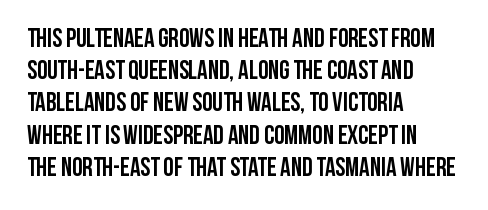
Descenders hang freely into open space. Rendered with straight, roman letterforms. The strokes are fattened all the way to bold. This rendering uses left alignment, leaving the right contour irregular.
